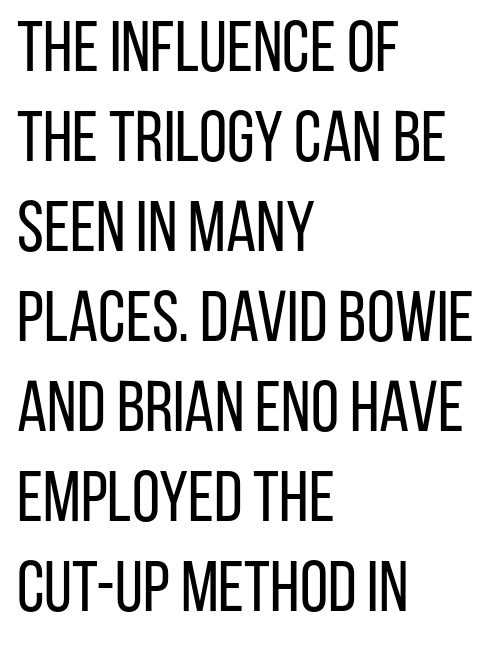
{"serif": "no", "italic": "no", "bold": "no", "weight": "regular", "width": "condensed", "stroke_contrast": "low", "x_height": "large", "monospaced": "no", "underline": "no", "align": "left", "line_spacing": "normal", "line_spacing_ratio": 1.25, "letter_spacing": "normal", "letter_spacing_em": 0.0, "glyph_px": 72}
